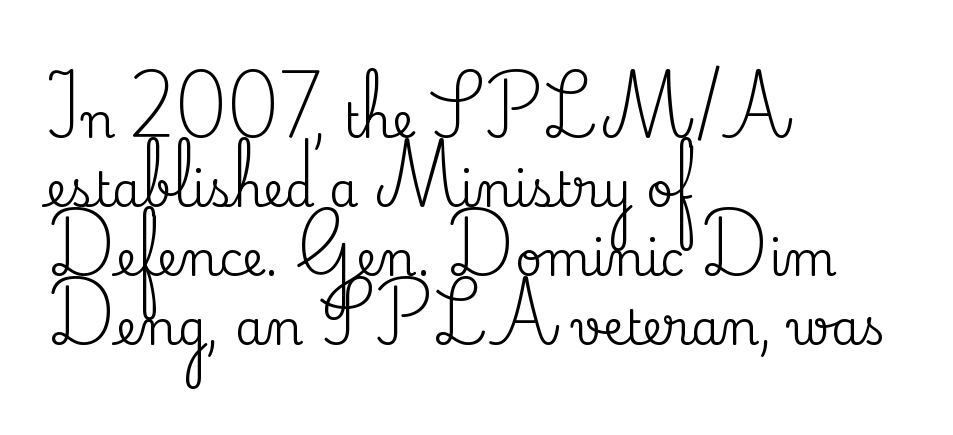
Q: Is the text italic (slanted)? A: No, it is upright.
Q: Is the typeface a serif or a sans-serif typeface? A: Serif.
Q: Is the text underlined? A: No.
Q: How is the paragraph aligned? A: Left-aligned.
Q: Is the spacing between letters normal or unusually wide? A: Normal.
Q: Is the spacing between lines tight, normal or loose? A: Normal.
Q: Width (condensed, normal, or wide)? A: Normal.
Q: Stroke contrast? A: Medium.
Q: x-height? A: Small.
Q: Monospaced? A: No.
